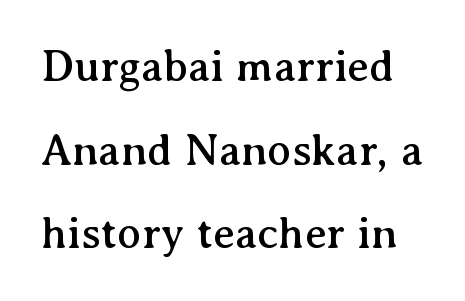
{"serif": "yes", "italic": "no", "width": "normal", "stroke_contrast": "medium", "x_height": "medium", "monospaced": "no", "underline": "no", "line_spacing_ratio": 1.86, "letter_spacing": "normal", "letter_spacing_em": 0.0, "glyph_px": 45}
